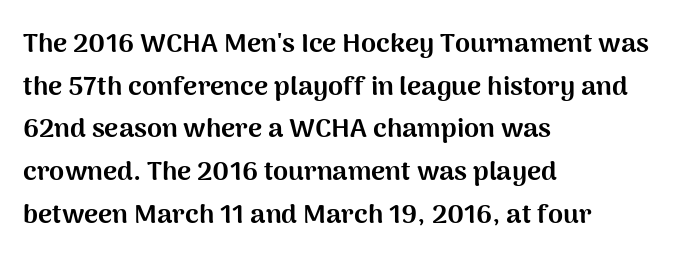
Q: Is the text bold? A: Yes.
Q: Is the text italic (slanted)? A: No, it is upright.
Q: Is the text underlined? A: No.
Q: How is the paragraph aligned? A: Left-aligned.
Q: Is the spacing between letters normal or unusually wide? A: Normal.
Q: Is the spacing between lines tight, normal or loose? A: Normal.
